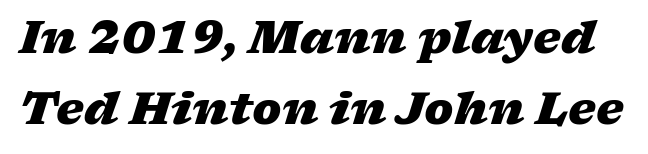
The image shows 44 px heavy, wide type, italic (leaning right); set normal line spacing (1.61x), normal letter spacing, not underlined; low stroke contrast and a medium x-height.
